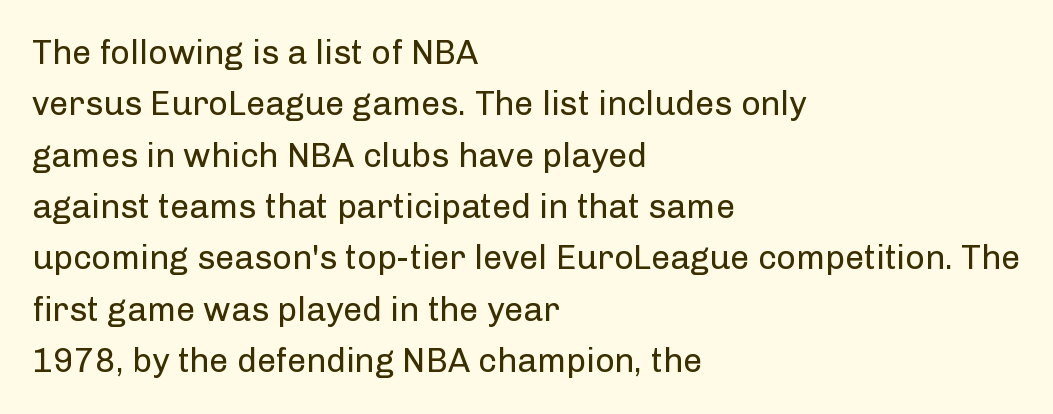
Students, observe: this is what conventionally led text looks like. Underline: absent. Each letter keeps its own natural width here, so spacing adapts to shape. The letterforms sit at book weight or below. Characters follow at the spacing the type designer built in.
